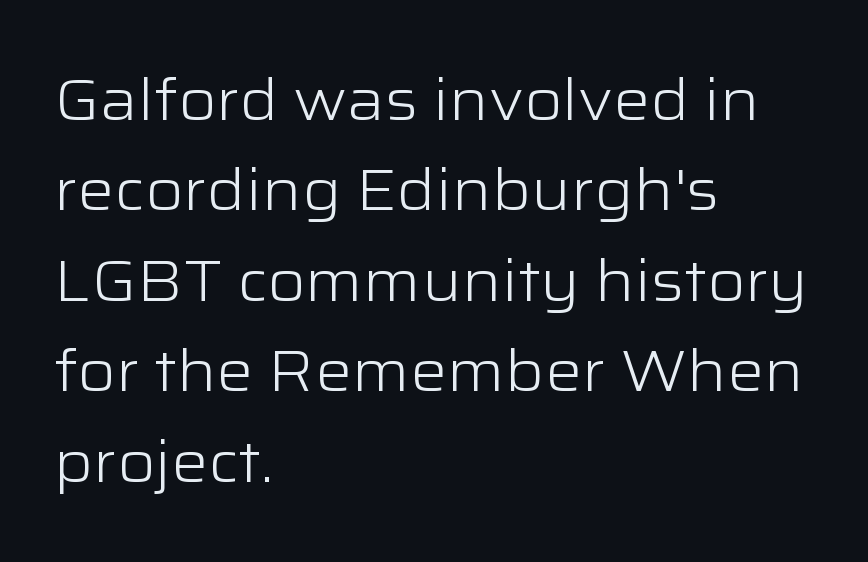
The image shows 58 px light, wide sans-serif type, upright; set left-aligned, normal line spacing (1.56x), normal letter spacing, not underlined; low stroke contrast and a medium x-height.
